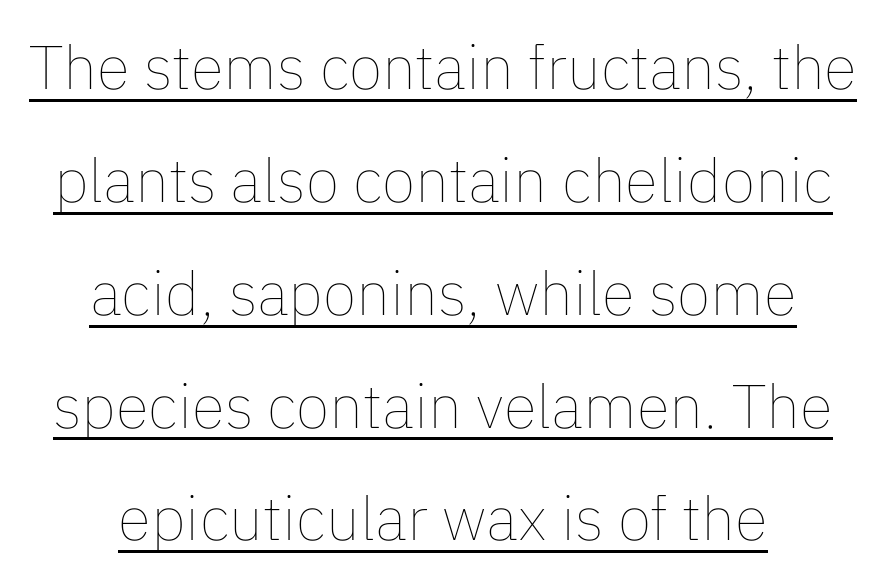
Proportional: the letters do not fall into vertical columns. The paragraph has two soft edges and a firm central axis. A light-to-regular cut is what we see here. You can see a thin bar hugging the bottom of the glyphs.
